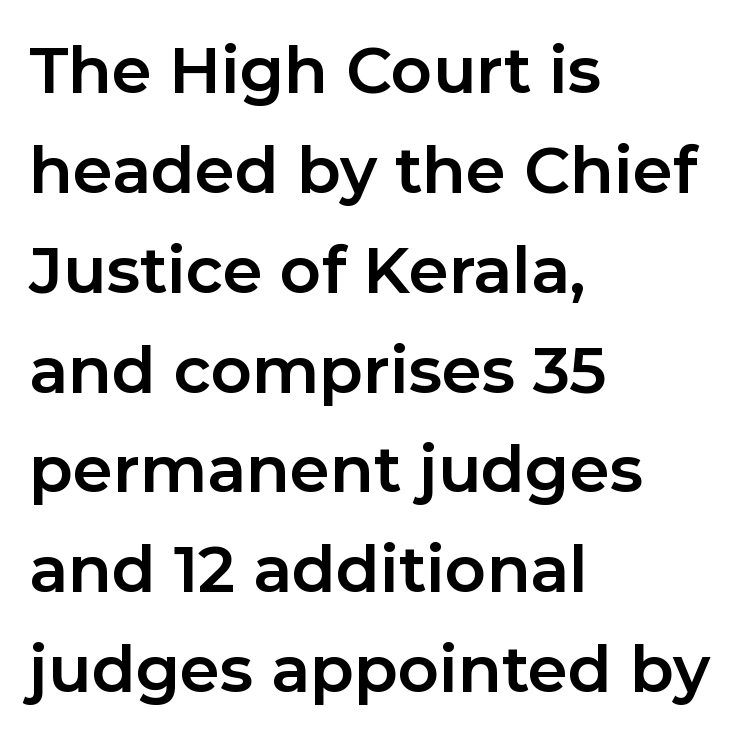
Q: Is the text bold? A: Yes.
Q: Is the text italic (slanted)? A: No, it is upright.
Q: Is the typeface a serif or a sans-serif typeface? A: Sans-serif.
Q: Is the text underlined? A: No.
Q: How is the paragraph aligned? A: Left-aligned.
Q: Is the spacing between letters normal or unusually wide? A: Normal.
Q: Is the spacing between lines tight, normal or loose? A: Normal.
Q: Width (condensed, normal, or wide)? A: Normal.
Q: Stroke contrast? A: Low.
Q: x-height? A: Medium.
Q: Monospaced? A: No.
